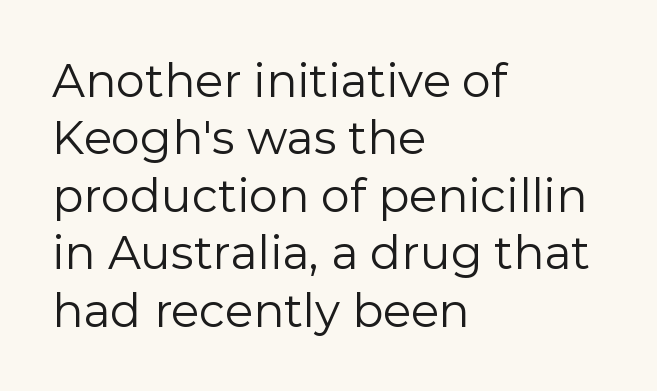
The image shows 46 px regular-weight sans-serif type, upright; set left-aligned, normal line spacing (1.25x), normal letter spacing, not underlined; a medium x-height.
